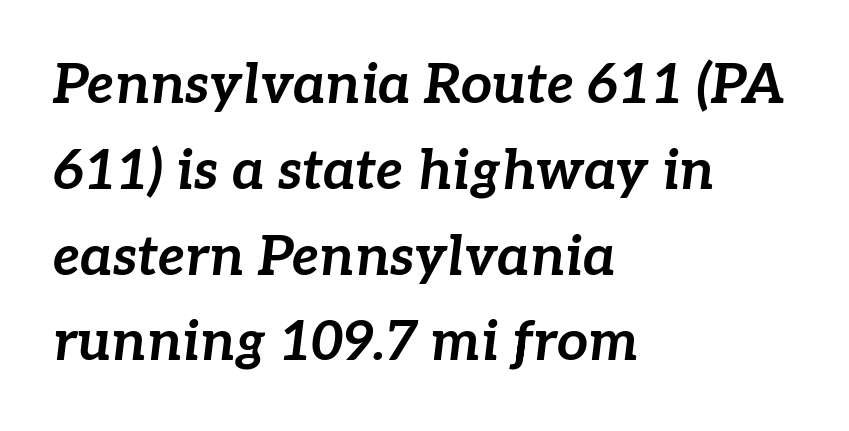
{"italic": "yes", "lean": "right", "slant_degrees": 7, "bold": "yes", "weight": "bold", "width": "normal", "stroke_contrast": "low", "x_height": "medium", "monospaced": "no", "underline": "no", "align": "left", "line_spacing": "normal", "line_spacing_ratio": 1.56, "letter_spacing": "normal", "letter_spacing_em": 0.0, "glyph_px": 55}
